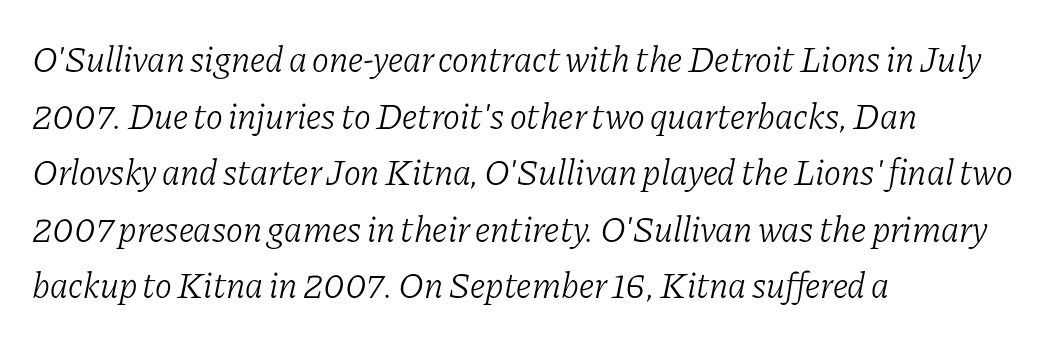
The image shows 36 px light serif type, italic (leaning right); set left-aligned, normal line spacing (1.57x), normal letter spacing, not underlined; low stroke contrast and a medium x-height.
